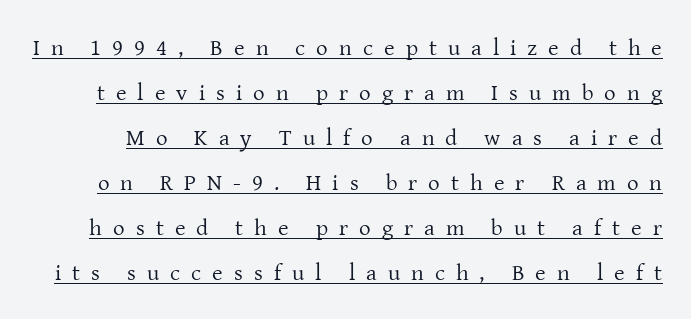
Somebody hit Ctrl+U on this one — the words are underlined. It's the straight-up-and-down kind of type. The weight would be labelled regular, book, light, or lighter still. The line-height multiplier appears high, well above default. Spacing between characters has been opened up far beyond the box default.
